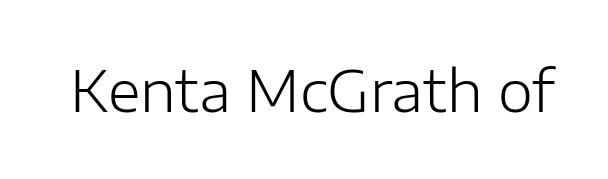
{"serif": "no", "italic": "no", "bold": "no", "weight": "light", "width": "normal", "stroke_contrast": "low", "x_height": "medium", "monospaced": "no", "underline": "no", "letter_spacing": "normal", "letter_spacing_em": 0.0, "glyph_px": 56}
